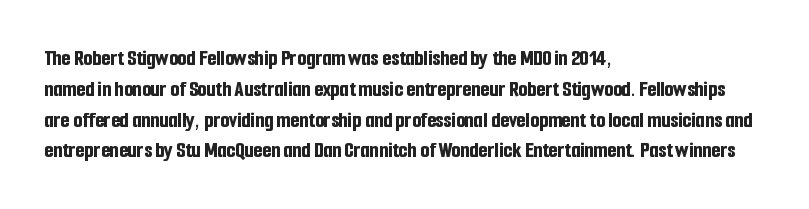
{"italic": "no", "bold": "yes", "underline": "no", "align": "left", "line_spacing": "normal", "line_spacing_ratio": 1.34, "letter_spacing": "normal", "letter_spacing_em": 0.0, "glyph_px": 23}
